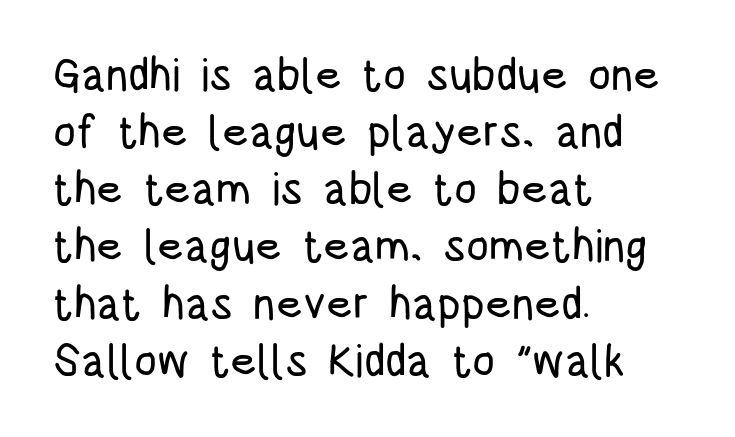
Q: Is the text italic (slanted)? A: No, it is upright.
Q: Is the typeface a serif or a sans-serif typeface? A: Sans-serif.
Q: Is the text underlined? A: No.
Q: How is the paragraph aligned? A: Left-aligned.
Q: Is the spacing between letters normal or unusually wide? A: Normal.
Q: Is the spacing between lines tight, normal or loose? A: Normal.
Q: Width (condensed, normal, or wide)? A: Condensed.
Q: Stroke contrast? A: Low.
Q: x-height? A: Large.
Q: Monospaced? A: No.
